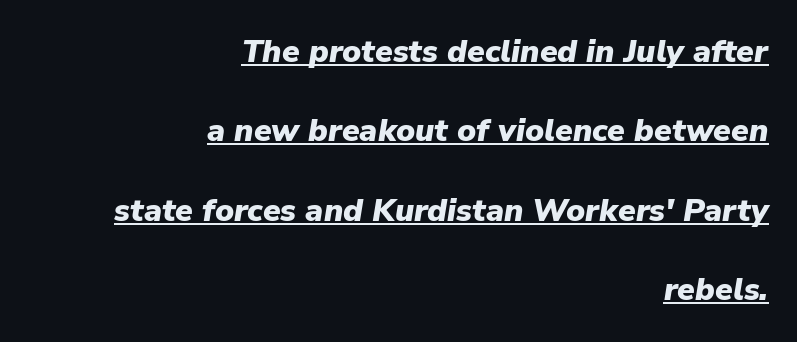
The image shows 32 px heavy type, italic (leaning right); set right-aligned, loose line spacing (2.48x), normal letter spacing, underlined; low stroke contrast and a medium x-height.
